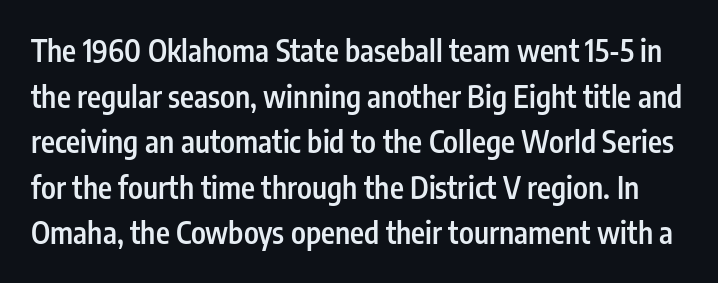
The image shows 30 px semibold, condensed sans-serif type, upright; set normal line spacing (1.52x), normal letter spacing, not underlined; low stroke contrast and a medium x-height.
